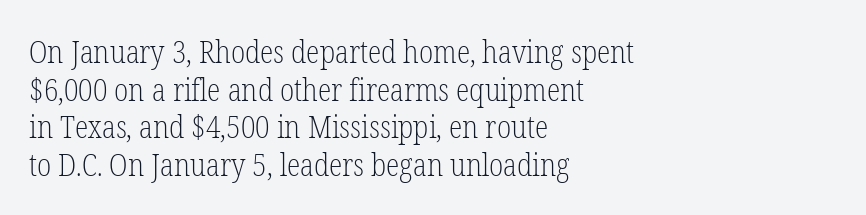
{"serif": "yes", "italic": "no", "bold": "no", "weight": "light", "width": "condensed", "stroke_contrast": "low", "x_height": "medium", "monospaced": "no", "underline": "no", "align": "left", "line_spacing_ratio": 1.21, "letter_spacing": "normal", "letter_spacing_em": 0.0, "glyph_px": 31}
